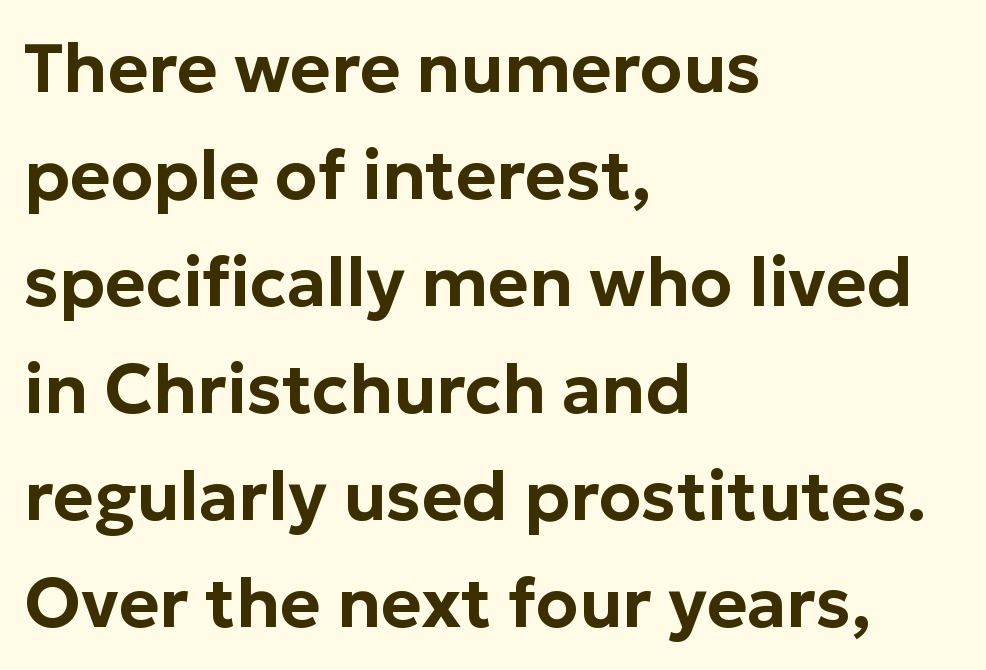
Clear beneath every line of the passage. Spacing verdict: proportional, widths tailored to each character. No extra tracking has been applied to these lines. Regarding leading, the lines here are spaced in the standard way.
